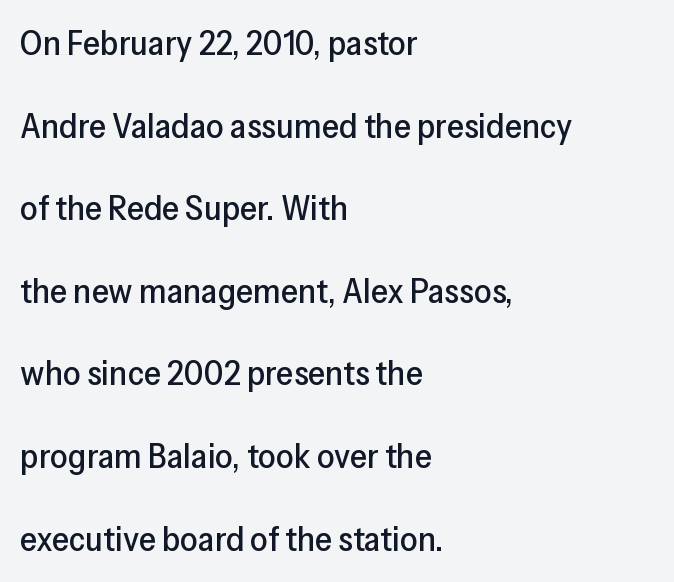
{"serif": "no", "italic": "no", "width": "normal", "stroke_contrast": "low", "x_height": "medium", "monospaced": "no", "underline": "no", "align": "left", "line_spacing": "loose", "line_spacing_ratio": 2.36, "letter_spacing": "normal", "letter_spacing_em": 0.0, "glyph_px": 35}
